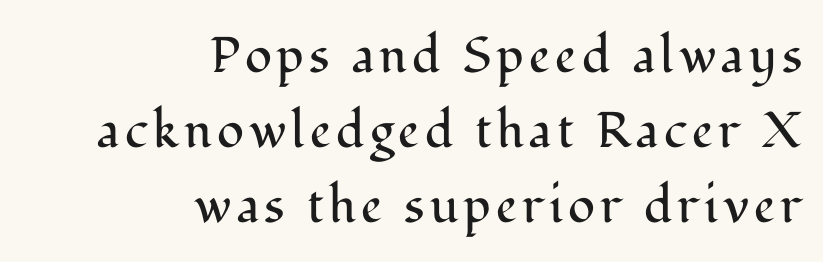
Q: Is the text bold? A: No.
Q: Is the text italic (slanted)? A: No, it is upright.
Q: Is the typeface a serif or a sans-serif typeface? A: Serif.
Q: Is the text underlined? A: No.
Q: How is the paragraph aligned? A: Right-aligned.
Q: Is the spacing between lines tight, normal or loose? A: Normal.
Q: Width (condensed, normal, or wide)? A: Normal.
Q: Stroke contrast? A: Medium.
Q: x-height? A: Medium.
Q: Monospaced? A: No.
